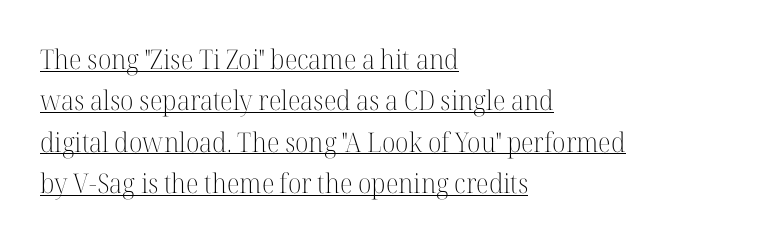
{"italic": "no", "bold": "no", "underline": "yes", "align": "left", "line_spacing": "normal", "line_spacing_ratio": 1.53, "letter_spacing": "normal", "letter_spacing_em": 0.0, "glyph_px": 27}
